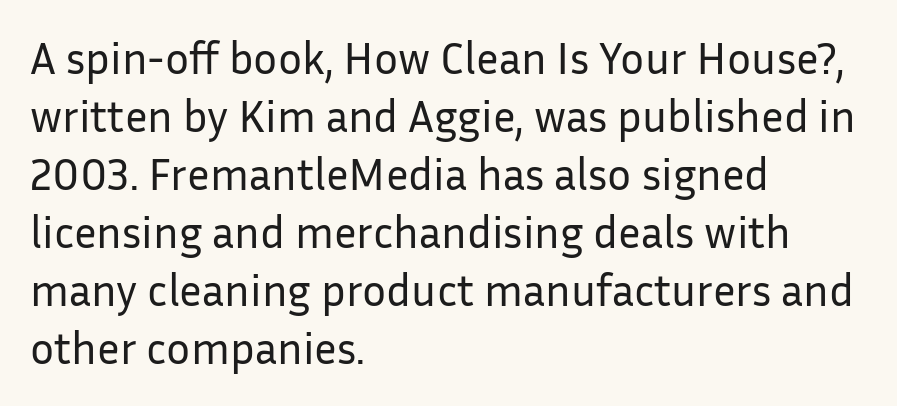
The specimen reads as upright at a glance. Line starts are locked; line ends wander. You could not count columns in this text — the font is proportionally spaced. Glyph-to-glyph distance matches everyday printed text. The font sits on the lighter half of the weight spectrum, regular included. The letters carry no serifs — their stems end cleanly without finishing strokes.
